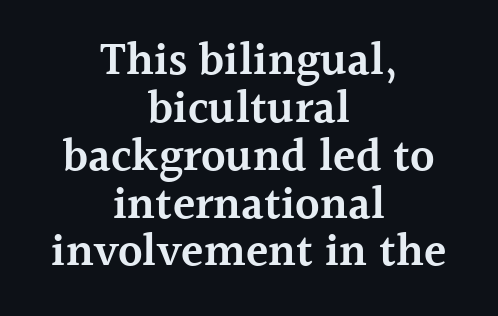
Q: Is the text bold? A: Semi-bold.
Q: Is the text italic (slanted)? A: No, it is upright.
Q: Is the typeface a serif or a sans-serif typeface? A: Serif.
Q: Is the text underlined? A: No.
Q: How is the paragraph aligned? A: Centered.
Q: Is the spacing between letters normal or unusually wide? A: Normal.
Q: Is the spacing between lines tight, normal or loose? A: Tight.
Q: Width (condensed, normal, or wide)? A: Normal.
Q: x-height? A: Medium.
Q: Monospaced? A: No.
